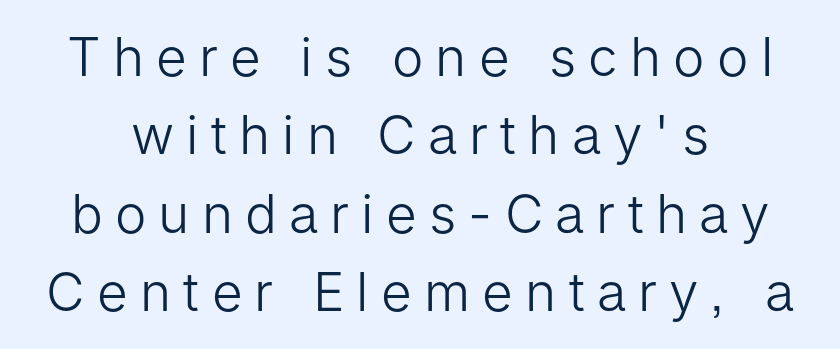
Q: Is the text bold? A: No.
Q: Is the text italic (slanted)? A: No, it is upright.
Q: Is the typeface a serif or a sans-serif typeface? A: Sans-serif.
Q: Is the text underlined? A: No.
Q: Is the spacing between letters normal or unusually wide? A: Unusually wide.
Q: Is the spacing between lines tight, normal or loose? A: Normal.
Q: Width (condensed, normal, or wide)? A: Normal.
Q: Stroke contrast? A: Low.
Q: x-height? A: Medium.
Q: Monospaced? A: No.
